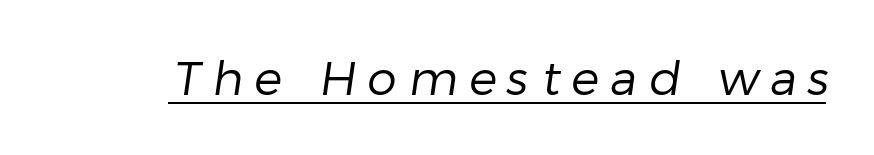
The image shows 47 px regular-weight sans-serif type; set unusually wide letter spacing (+0.25 em), underlined; low stroke contrast and a medium x-height.
